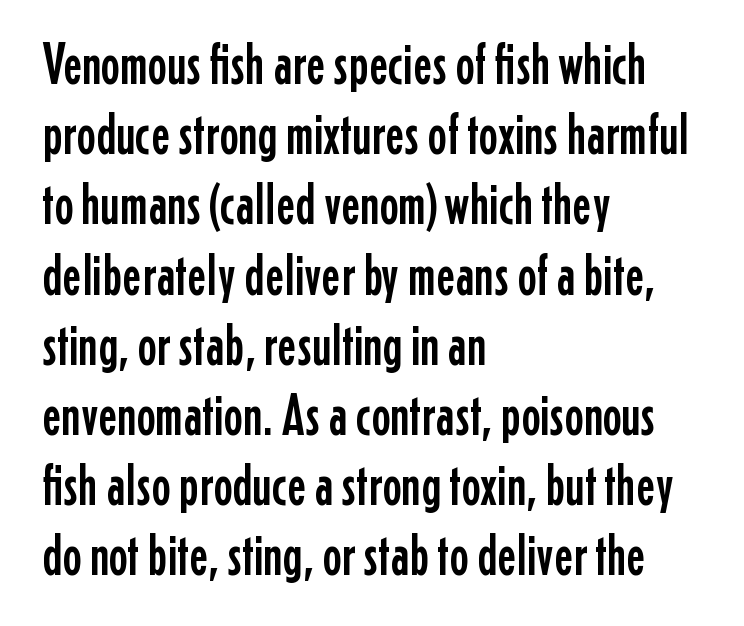
This rendering uses left alignment, leaving the right contour irregular. Proportional: the letters do not fall into vertical columns. Words appear dense and cohesive because spacing is normal. Check the space under the baseline: it is left empty. Type style note: lacks serifs. Upright lettering throughout.
